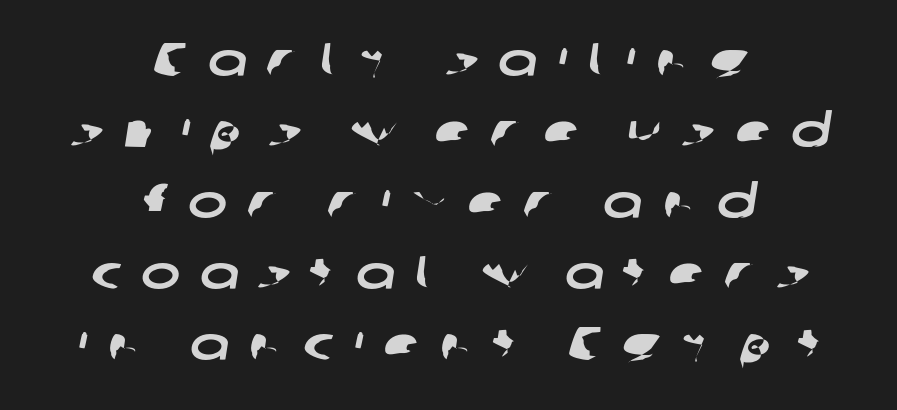
Grotesque or geometric, the face here clearly has no serifs. Look at the tracking — it's clearly loosened, letters drifting apart. Is this a fixed-width face? No — the glyphs have proportional, varying widths. The lines are quadded center. The words here are not underlined.
